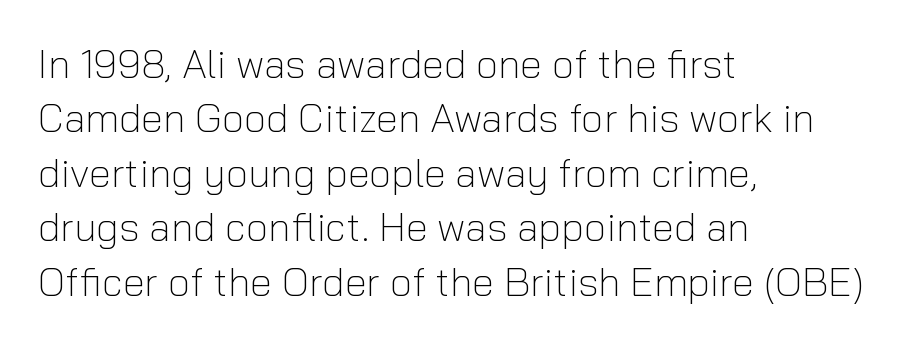
{"serif": "no", "italic": "no", "bold": "no", "weight": "light", "width": "normal", "stroke_contrast": "low", "x_height": "medium", "monospaced": "no", "underline": "no", "align": "left", "line_spacing": "normal", "line_spacing_ratio": 1.36, "letter_spacing": "normal", "letter_spacing_em": 0.0, "glyph_px": 40}
